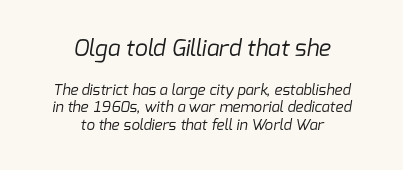
{"bold": "no", "underline": "no", "align": "center", "line_spacing_ratio": 1.18, "letter_spacing": "normal", "letter_spacing_em": 0.0, "larger_block": "first", "size_ratio": 1.53, "glyph_px": 23}
